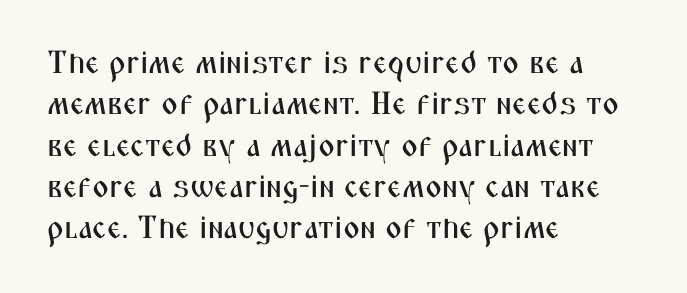
The image shows 32 px condensed sans-serif type, upright; set left-aligned, normal line spacing (1.29x), normal letter spacing, not underlined; medium stroke contrast and a medium x-height.
